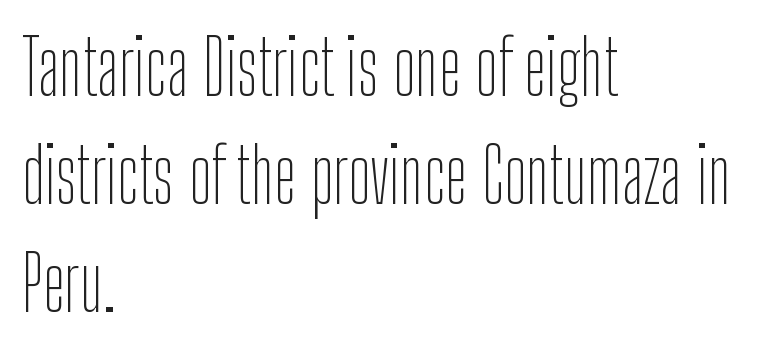
The image shows 75 px thin, condensed sans-serif type, upright; set left-aligned, normal line spacing (1.44x), normal letter spacing, not underlined; low stroke contrast and a medium x-height.
